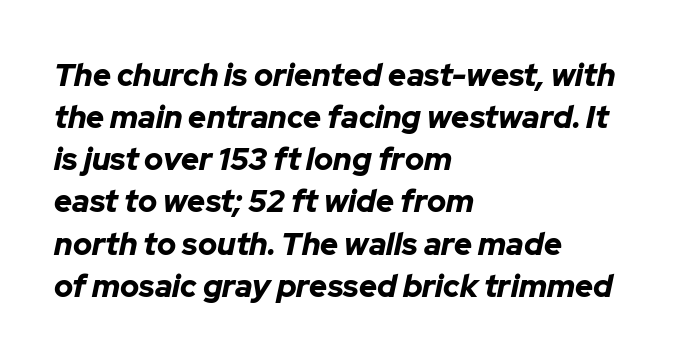
{"italic": "yes", "lean": "right", "slant_degrees": 12, "bold": "yes", "weight": "bold", "width": "normal", "stroke_contrast": "low", "x_height": "medium", "monospaced": "no", "underline": "no", "align": "left", "line_spacing": "normal", "line_spacing_ratio": 1.36, "letter_spacing": "normal", "letter_spacing_em": 0.0, "glyph_px": 31}
